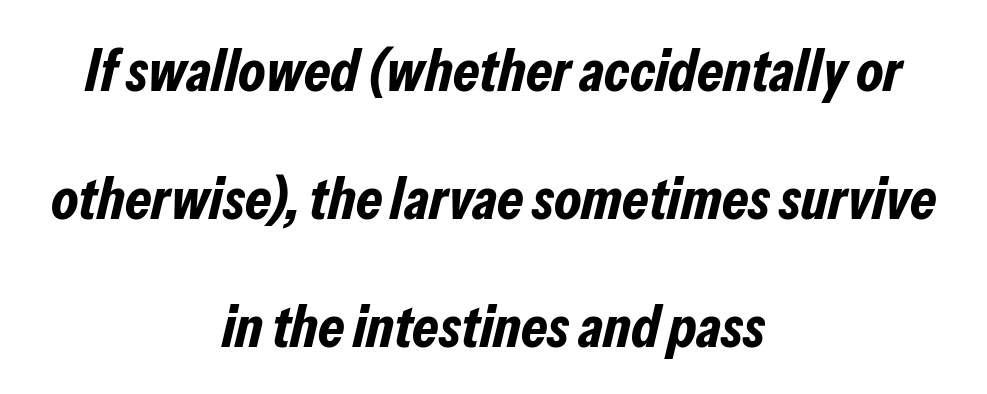
The image shows 60 px bold, condensed type, italic (leaning right); set centered, loose line spacing (2.13x), normal letter spacing, not underlined; low stroke contrast and a medium x-height.
